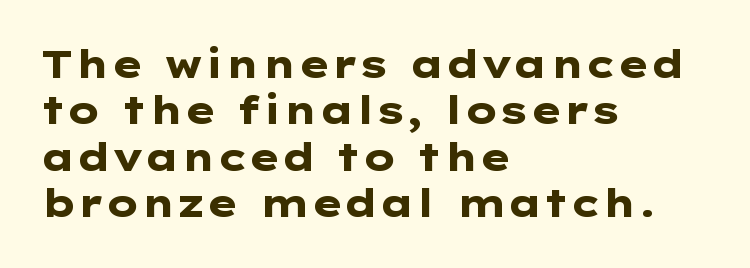
How heavy is the stroke? Heavy — this is a bold. Is the block centered? No — it sits flush against the left margin. Grotesque or geometric, the face here clearly has no serifs. Does extra space separate the letters? No, they use regular spacing. Check under the words: just untouched page.
